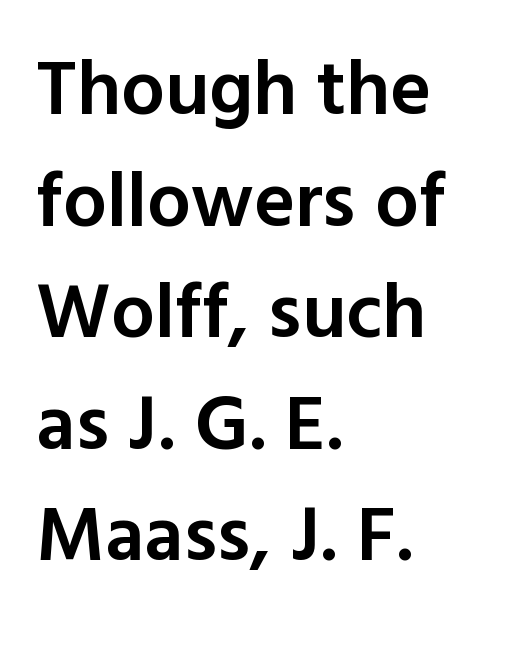
The image shows 78 px semibold sans-serif type, upright; set left-aligned, normal line spacing (1.43x), normal letter spacing, not underlined; a medium x-height.
